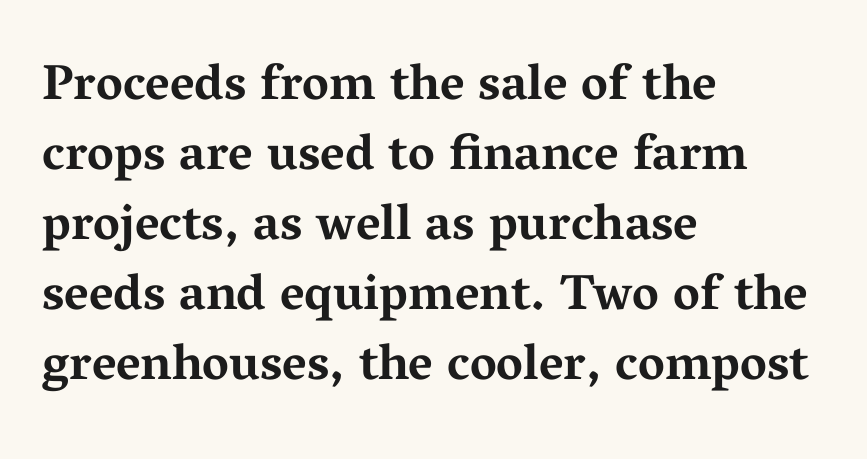
{"serif": "yes", "italic": "no", "bold": "yes", "weight": "bold", "width": "wide", "stroke_contrast": "medium", "x_height": "medium", "monospaced": "no", "underline": "no", "align": "left", "line_spacing": "normal", "line_spacing_ratio": 1.4, "letter_spacing": "normal", "letter_spacing_em": 0.0, "glyph_px": 50}
